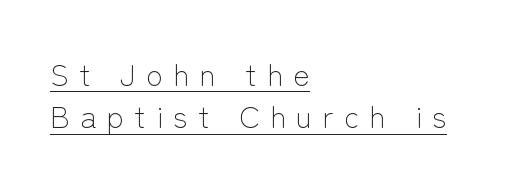
{"serif": "no", "italic": "no", "bold": "no", "weight": "light", "width": "normal", "stroke_contrast": "low", "x_height": "medium", "monospaced": "no", "underline": "yes", "align": "left", "line_spacing": "normal", "line_spacing_ratio": 1.36, "letter_spacing": "wide", "letter_spacing_em": 0.33, "glyph_px": 31}
